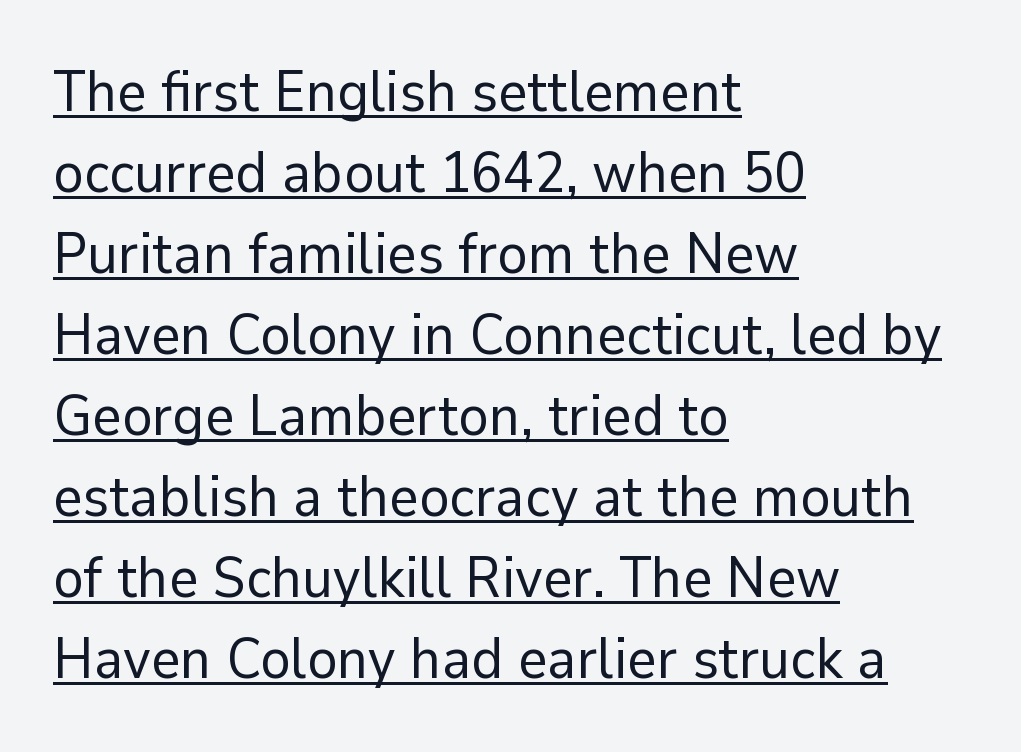
{"serif": "no", "italic": "no", "bold": "no", "weight": "regular", "width": "normal", "stroke_contrast": "low", "x_height": "medium", "monospaced": "no", "underline": "yes", "align": "left", "line_spacing": "normal", "line_spacing_ratio": 1.42, "letter_spacing": "normal", "letter_spacing_em": 0.0, "glyph_px": 57}
